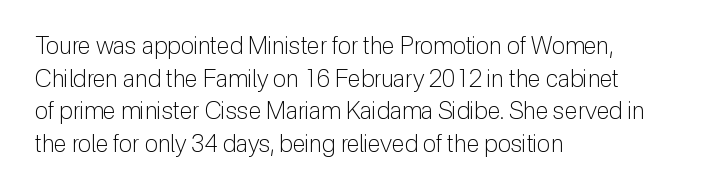
{"italic": "no", "bold": "no", "underline": "no", "align": "left", "line_spacing": "normal", "line_spacing_ratio": 1.36, "letter_spacing": "normal", "letter_spacing_em": 0.0, "glyph_px": 24}
